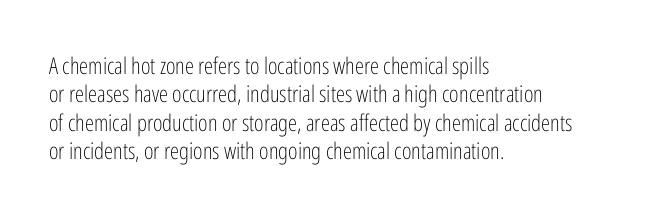
Q: Is the text bold? A: No.
Q: Is the text italic (slanted)? A: No, it is upright.
Q: Is the text underlined? A: No.
Q: How is the paragraph aligned? A: Left-aligned.
Q: Is the spacing between letters normal or unusually wide? A: Normal.
